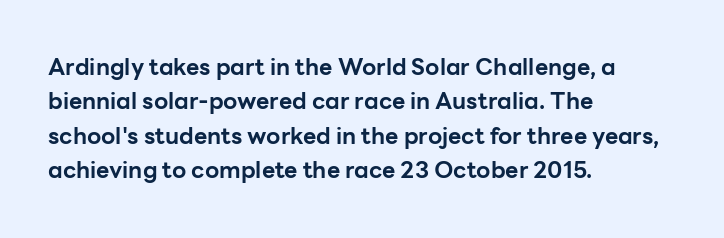
Is the letter spacing exaggerated? No — it looks like the ordinary default. Reading down the block, your eye returns to a fixed left position each line. Heavy-handed strokes throughout: this text is bold. Just letters on the line, the space beneath them empty. Baseline-to-baseline distance is the conventional proportion of letter height. A roman cut, with each character standing at attention.
